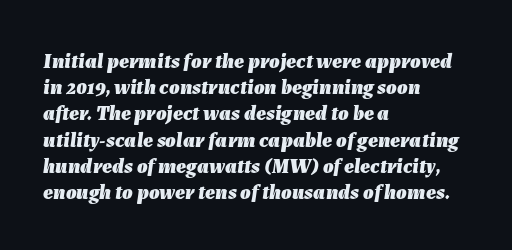
Q: Is the text bold? A: Yes.
Q: Is the text italic (slanted)? A: Yes, it leans right by about 7 degrees.
Q: Is the text underlined? A: No.
Q: How is the paragraph aligned? A: Left-aligned.
Q: Is the spacing between letters normal or unusually wide? A: Normal.
Q: Is the spacing between lines tight, normal or loose? A: Normal.
